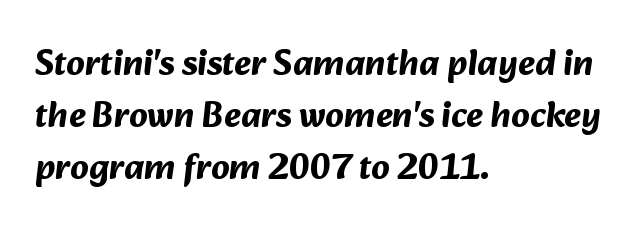
The image shows 36 px bold sans-serif type; set left-aligned, normal line spacing (1.44x), normal letter spacing, not underlined; medium stroke contrast and a medium x-height.
